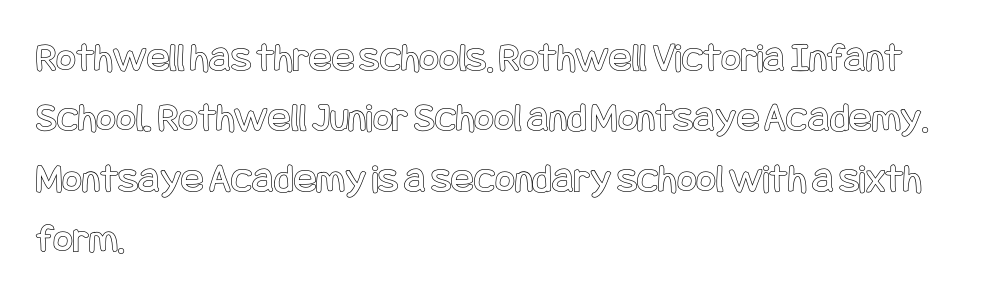
{"italic": "no", "width": "condensed", "x_height": "large", "underline": "no", "align": "left", "line_spacing": "normal", "line_spacing_ratio": 1.44, "letter_spacing": "normal", "letter_spacing_em": 0.0, "glyph_px": 42}
